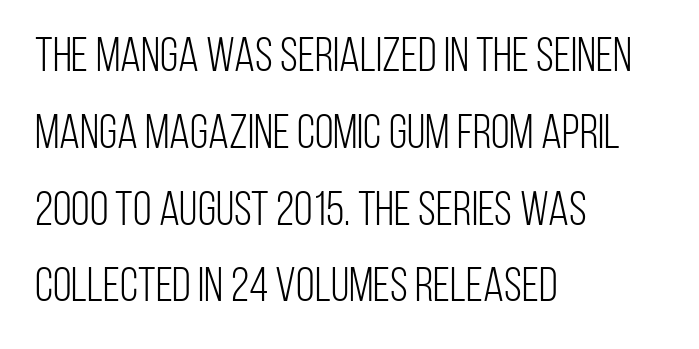
{"serif": "no", "italic": "no", "bold": "no", "weight": "light", "width": "condensed", "stroke_contrast": "low", "x_height": "large", "monospaced": "no", "underline": "no", "align": "left", "line_spacing": "normal", "line_spacing_ratio": 1.6, "letter_spacing": "normal", "letter_spacing_em": 0.0, "glyph_px": 48}
